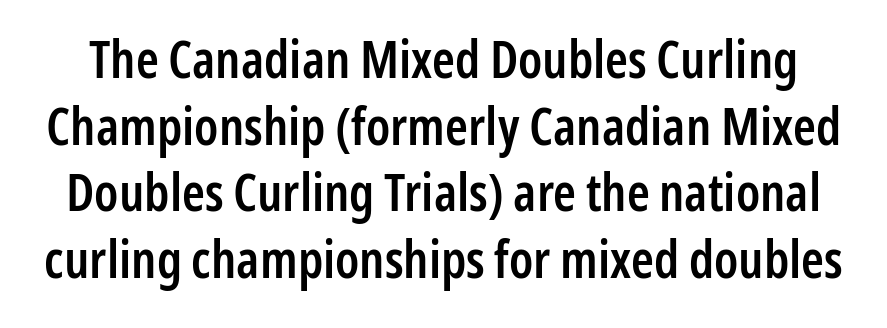
{"serif": "no", "italic": "no", "bold": "semi", "weight": "semibold", "width": "condensed", "stroke_contrast": "low", "x_height": "medium", "monospaced": "no", "underline": "no", "line_spacing": "normal", "line_spacing_ratio": 1.28, "letter_spacing": "normal", "letter_spacing_em": 0.0, "glyph_px": 52}
